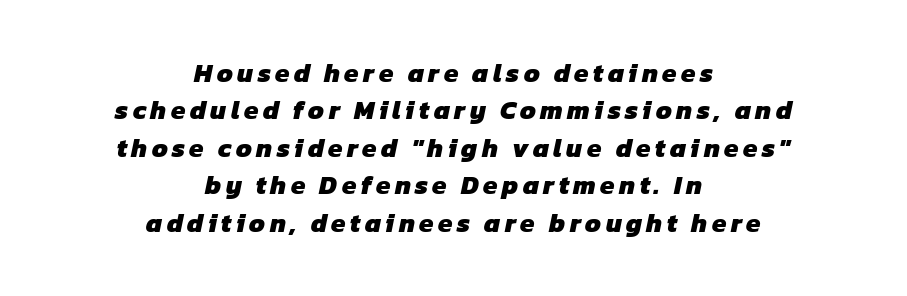
{"bold": "yes", "underline": "no", "align": "center", "line_spacing": "normal", "line_spacing_ratio": 1.44, "glyph_px": 26}
